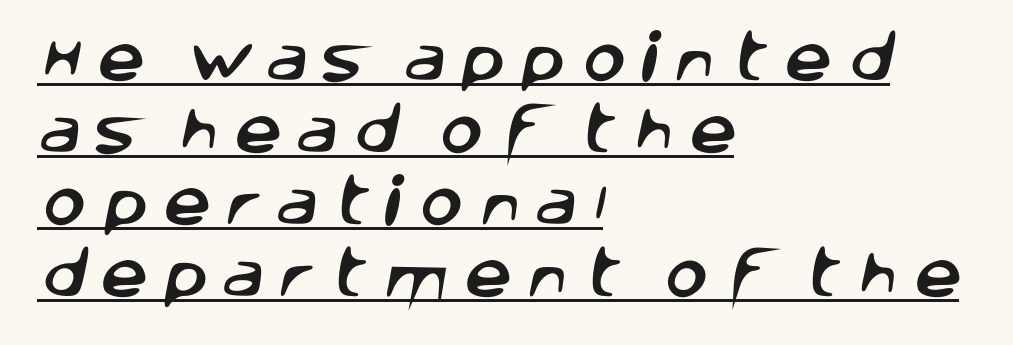
The image shows 53 px sans-serif type; set left-aligned, normal line spacing (1.36x), unusually wide letter spacing (+0.28 em), underlined; low stroke contrast and a large x-height.
